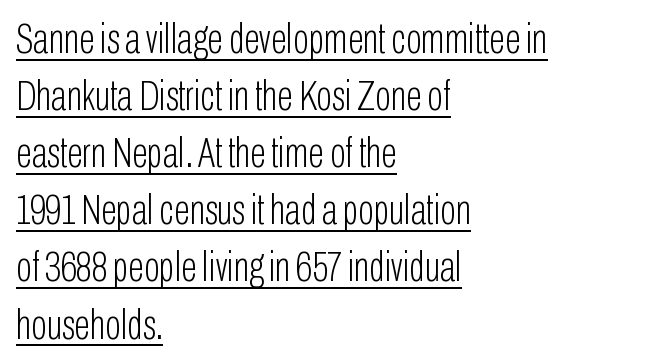
The image shows 42 px light, condensed sans-serif type, upright; set left-aligned, normal line spacing (1.36x), normal letter spacing, underlined; low stroke contrast and a medium x-height.
